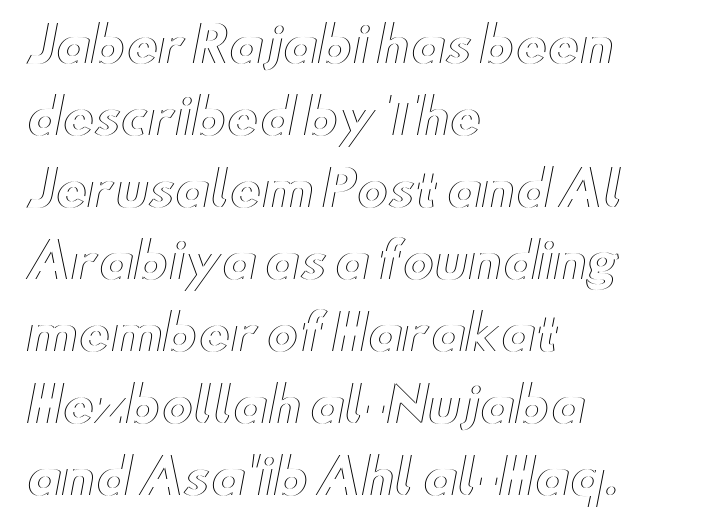
The paragraph shown leans on its left margin. Line spacing here is normal. Does extra space separate the letters? No, they use regular spacing.
